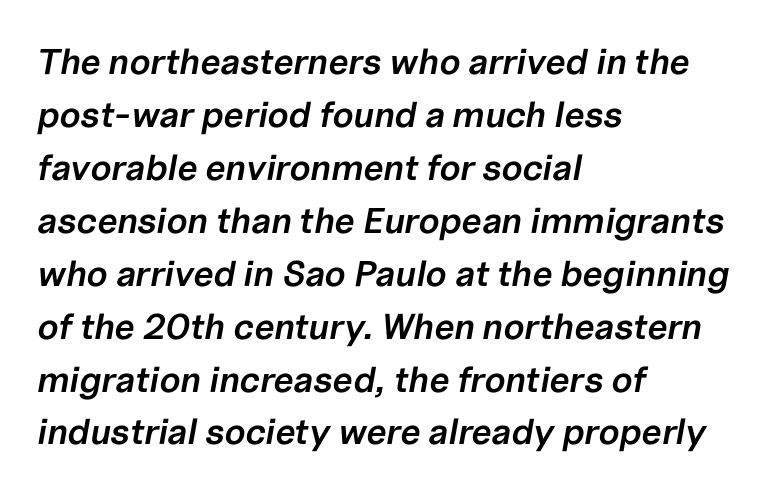
Stroke thickness is moderately raised; the sample reads as semibold. You could call the tracking neutral — neither tight nor loose. One-word summary of the alignment: left. The face used here is proportionally spaced, like ordinary book or web type.
